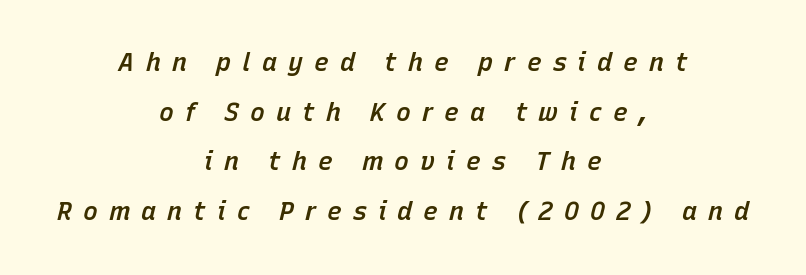
Q: Is the text bold? A: Semi-bold.
Q: Is the text italic (slanted)? A: Yes, it leans right by about 15 degrees.
Q: Is the text underlined? A: No.
Q: How is the paragraph aligned? A: Centered.
Q: Is the spacing between letters normal or unusually wide? A: Unusually wide.
Q: Is the spacing between lines tight, normal or loose? A: Loose.
